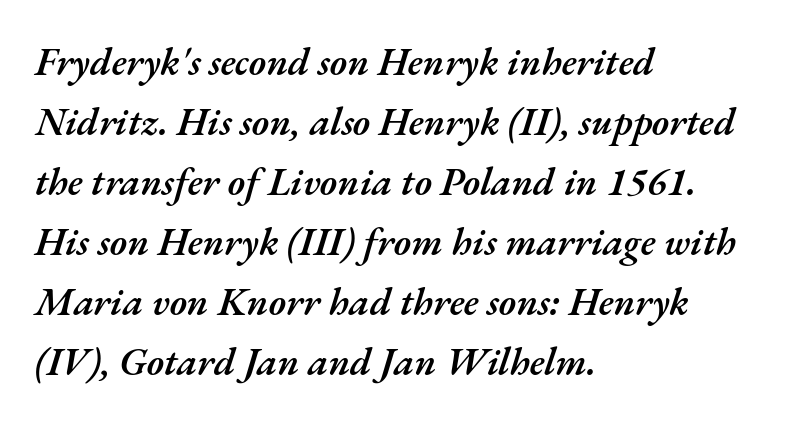
Leading matches the norm, producing a regular column. If you drew a ruler down the left edge, every line would touch it. Anything drawn beneath the words? Only blank space. Character widths vary here, with narrow letters taking less room than wide ones. Observe the ordinary spacing: letters are neighbours, not strangers. Slant detected: the letters are inclined.
